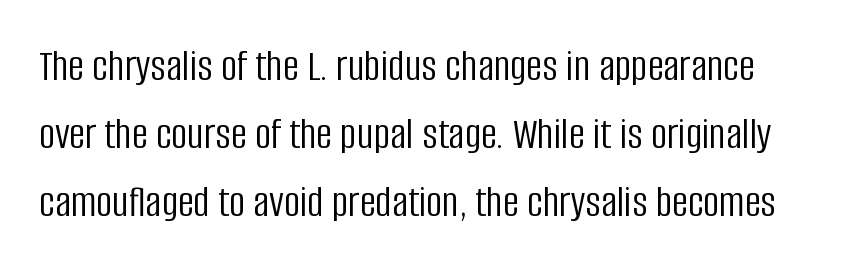
The image shows 45 px light, condensed sans-serif type, upright; set normal line spacing (1.51x), normal letter spacing, not underlined; low stroke contrast and a large x-height.
